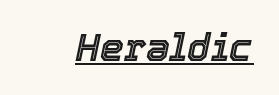
The glyphs look as if they've been sheared to an angle. These characters rest on top of a visible drawn line. Varying glyph widths throughout — classic text-font behaviour. The letters sit at their default tracking, neither squeezed nor spread.
